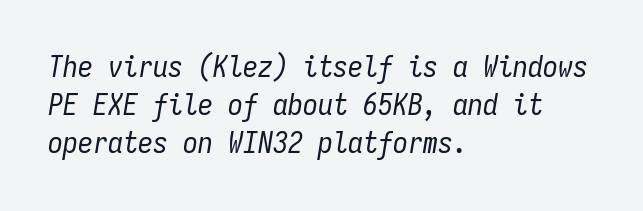
Q: Is the text bold? A: No.
Q: Is the text italic (slanted)? A: Yes, it leans right by about 9 degrees.
Q: Is the text underlined? A: No.
Q: How is the paragraph aligned? A: Left-aligned.
Q: Is the spacing between letters normal or unusually wide? A: Normal.
Q: Is the spacing between lines tight, normal or loose? A: Normal.
Q: Width (condensed, normal, or wide)? A: Condensed.
Q: Stroke contrast? A: Low.
Q: x-height? A: Medium.
Q: Monospaced? A: Yes.
